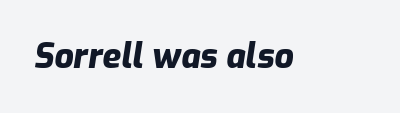
Q: Is the text bold? A: Yes.
Q: Is the text italic (slanted)? A: Yes, it leans right by about 9 degrees.
Q: Is the text underlined? A: No.
Q: Is the spacing between letters normal or unusually wide? A: Normal.
Q: Width (condensed, normal, or wide)? A: Normal.
Q: Stroke contrast? A: Low.
Q: x-height? A: Medium.
Q: Monospaced? A: No.
